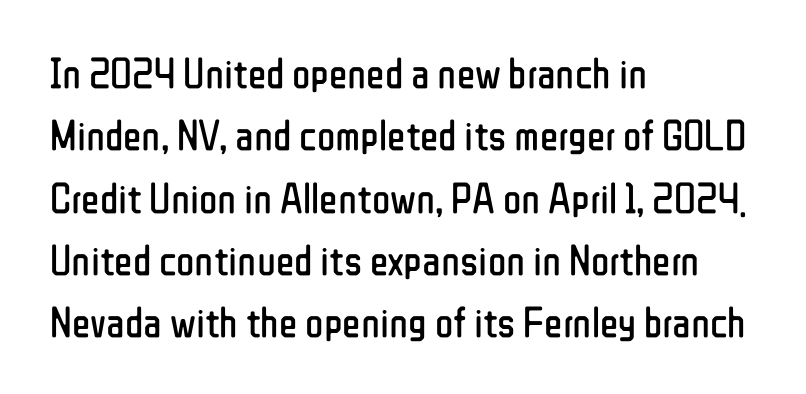
Alignment: flush left. You could not count columns in this text — the font is proportionally spaced. The typography opts for an upright posture over an oblique one. The space between consecutive lines is moderate. The passage shown is not underscored anywhere. The font is comparable to plain body text, perhaps lighter.
